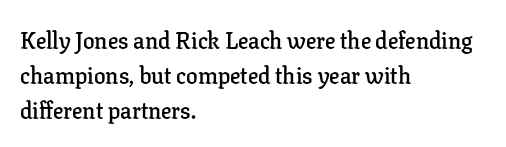
The image shows 23 px text type, upright; set left-aligned, normal line spacing (1.53x), normal letter spacing, not underlined.
